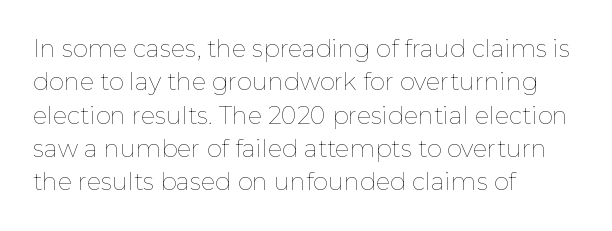
Q: Is the text bold? A: No.
Q: Is the text italic (slanted)? A: No, it is upright.
Q: Is the text underlined? A: No.
Q: How is the paragraph aligned? A: Left-aligned.
Q: Is the spacing between letters normal or unusually wide? A: Normal.
Q: Is the spacing between lines tight, normal or loose? A: Normal.
